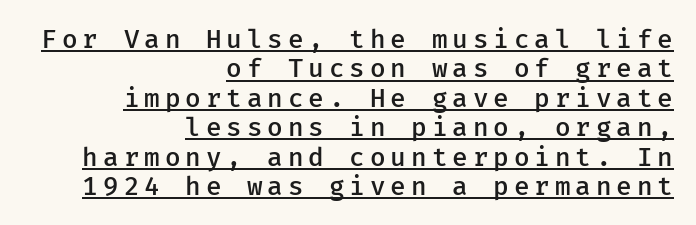
{"italic": "no", "bold": "semi", "underline": "yes", "align": "right", "line_spacing": "tight", "line_spacing_ratio": 1.13, "glyph_px": 26}
